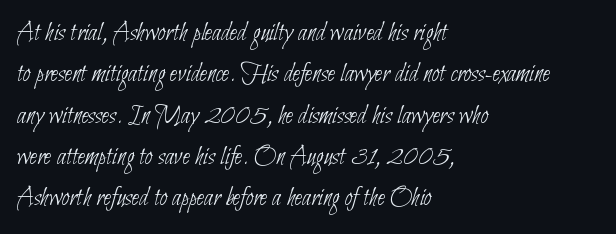
The image shows 27 px text type; set left-aligned, normal line spacing (1.53x), normal letter spacing, not underlined.
